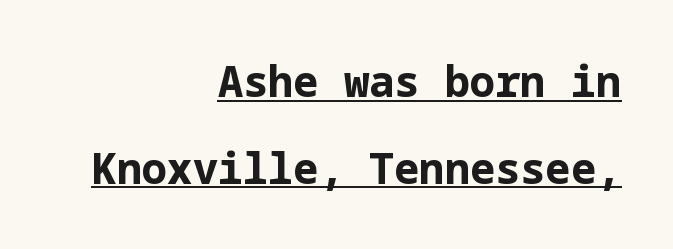
The image shows 42 px bold sans-serif type, upright; set right-aligned, loose line spacing (2.06x), normal letter spacing, underlined; low stroke contrast and a medium x-height.
